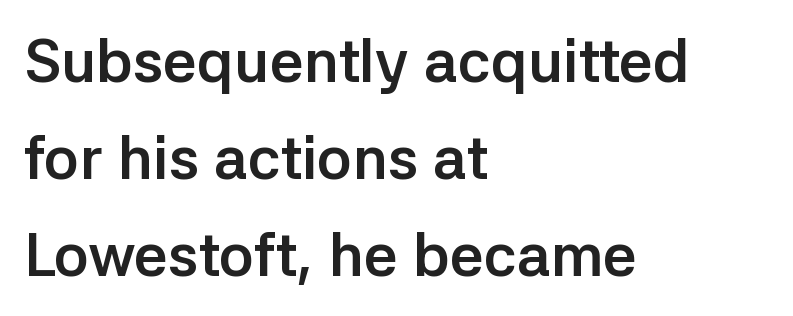
{"serif": "no", "italic": "no", "bold": "yes", "weight": "semibold", "width": "normal", "stroke_contrast": "low", "x_height": "medium", "monospaced": "no", "underline": "no", "align": "left", "line_spacing": "normal", "line_spacing_ratio": 1.62, "letter_spacing": "normal", "letter_spacing_em": 0.0, "glyph_px": 60}
